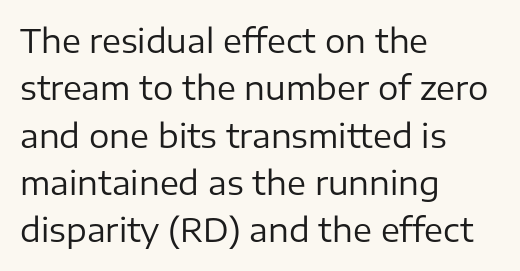
{"serif": "no", "italic": "no", "bold": "no", "weight": "regular", "width": "normal", "stroke_contrast": "low", "x_height": "medium", "monospaced": "no", "underline": "no", "align": "left", "line_spacing": "normal", "line_spacing_ratio": 1.48, "letter_spacing": "normal", "letter_spacing_em": 0.0, "glyph_px": 32}
